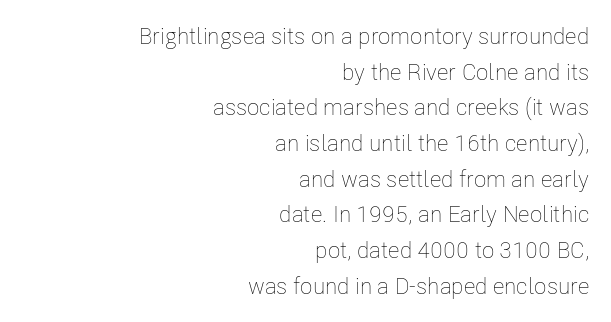
Q: Is the text bold? A: No.
Q: Is the text italic (slanted)? A: No, it is upright.
Q: Is the text underlined? A: No.
Q: How is the paragraph aligned? A: Right-aligned.
Q: Is the spacing between letters normal or unusually wide? A: Normal.
Q: Is the spacing between lines tight, normal or loose? A: Normal.
